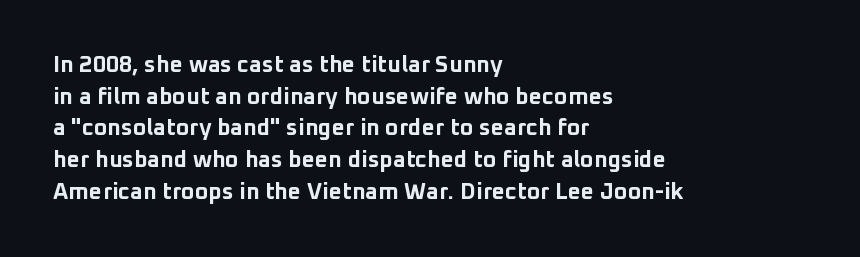
The image shows 23 px bold type, upright; set left-aligned, normal line spacing (1.38x), normal letter spacing, not underlined.
